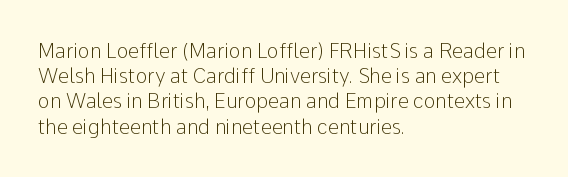
How would I describe the line gaps? Plain and ordinary. Stem width sits at or under what a default text font uses. Posture: straight, roman, zero tilt. Underlining? Definitely not there. How are the letters spaced? Ordinarily, with no added tracking. Alignment: flush left.
